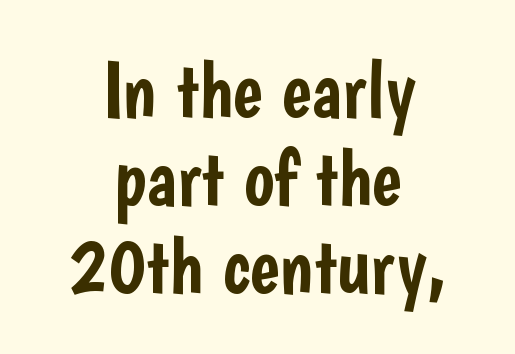
Q: Is the text italic (slanted)? A: No, it is upright.
Q: Is the typeface a serif or a sans-serif typeface? A: Sans-serif.
Q: Is the text underlined? A: No.
Q: How is the paragraph aligned? A: Centered.
Q: Is the spacing between letters normal or unusually wide? A: Normal.
Q: Is the spacing between lines tight, normal or loose? A: Tight.
Q: Width (condensed, normal, or wide)? A: Condensed.
Q: Stroke contrast? A: Low.
Q: x-height? A: Medium.
Q: Monospaced? A: No.
